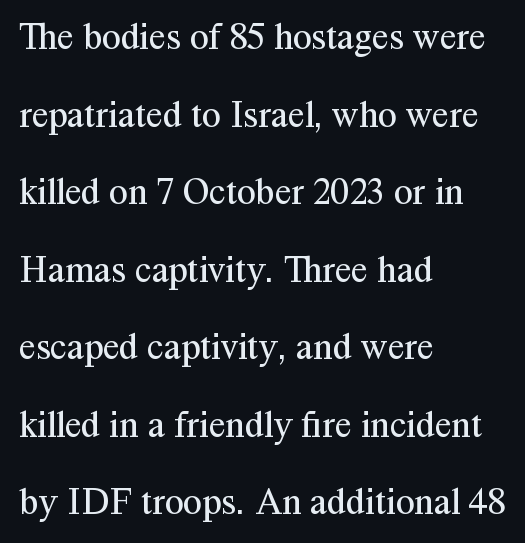
Q: Is the text bold? A: No.
Q: Is the text italic (slanted)? A: No, it is upright.
Q: Is the typeface a serif or a sans-serif typeface? A: Serif.
Q: Is the text underlined? A: No.
Q: How is the paragraph aligned? A: Left-aligned.
Q: Is the spacing between letters normal or unusually wide? A: Normal.
Q: Is the spacing between lines tight, normal or loose? A: Loose.
Q: Width (condensed, normal, or wide)? A: Normal.
Q: Stroke contrast? A: Medium.
Q: x-height? A: Medium.
Q: Monospaced? A: No.
